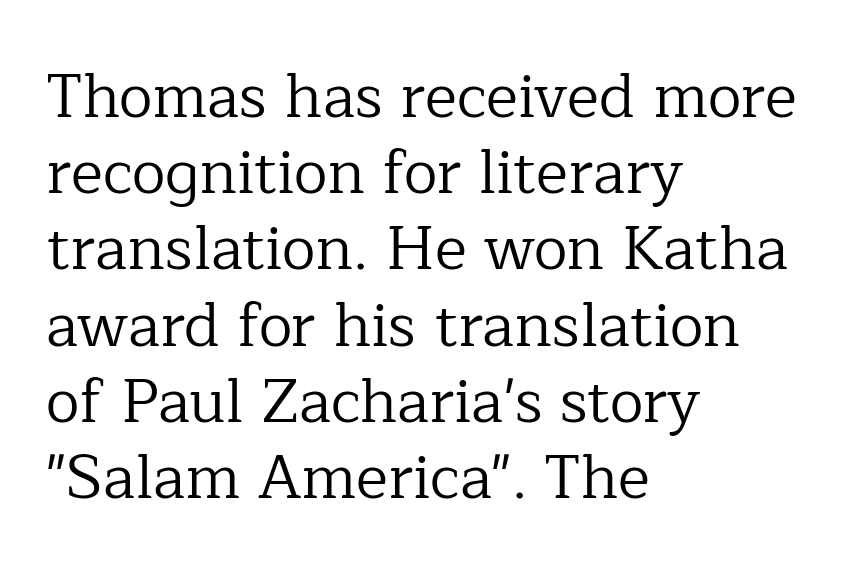
{"serif": "yes", "italic": "no", "bold": "no", "weight": "regular", "width": "normal", "stroke_contrast": "low", "x_height": "medium", "monospaced": "no", "underline": "no", "align": "left", "line_spacing": "normal", "line_spacing_ratio": 1.25, "letter_spacing": "normal", "letter_spacing_em": 0.0, "glyph_px": 61}
